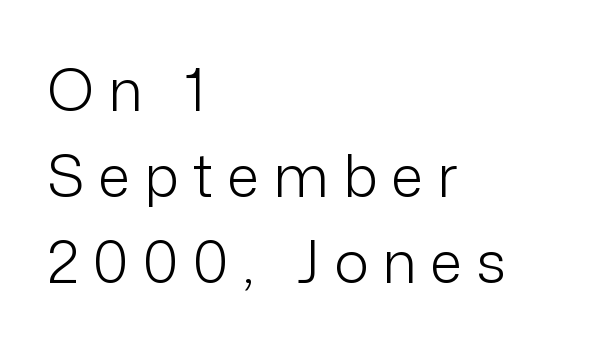
The image shows 58 px light sans-serif type, upright; set left-aligned, normal line spacing (1.48x), unusually wide letter spacing (+0.25 em), not underlined; low stroke contrast and a medium x-height.
